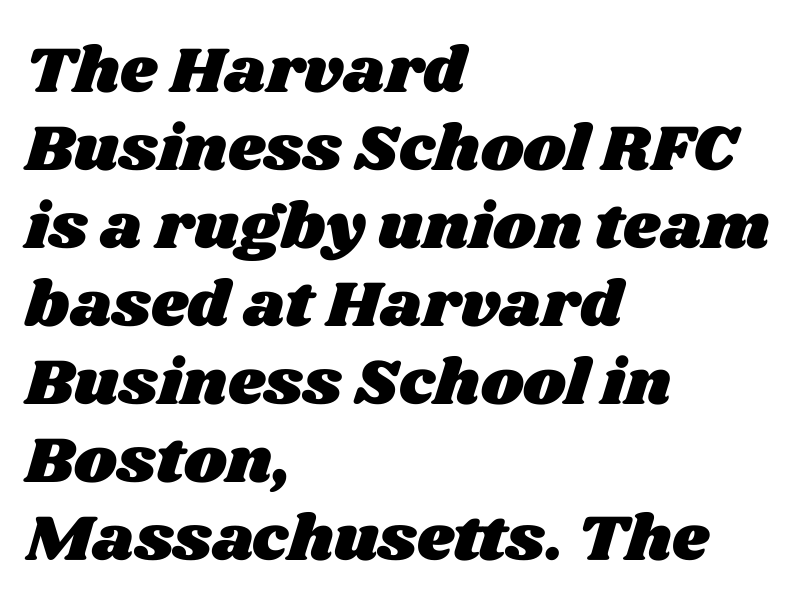
The image shows 65 px wide type; set left-aligned, line spacing 1.2x, normal letter spacing, not underlined; medium stroke contrast and a large x-height.
